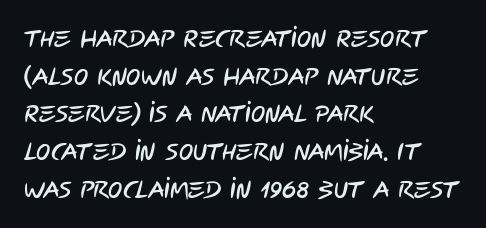
The image shows 24 px text type; set left-aligned, normal line spacing (1.57x), normal letter spacing, not underlined.
